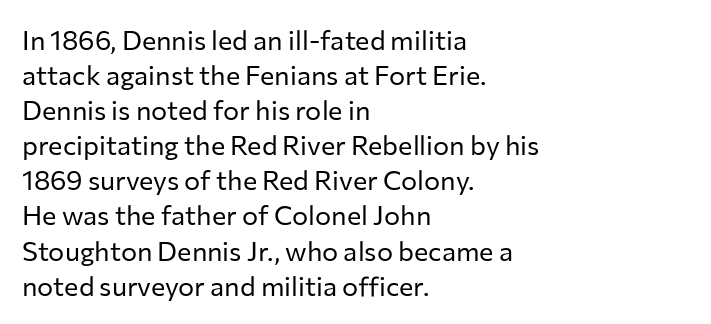
The image shows 27 px text type, upright; set left-aligned, normal line spacing (1.3x), normal letter spacing, not underlined.
